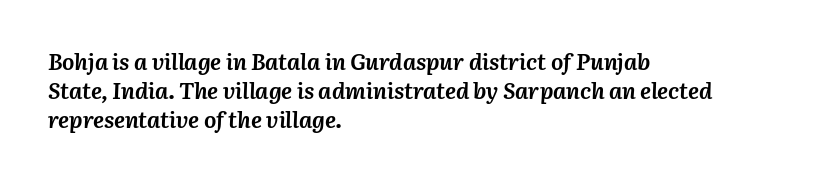
The image shows 23 px bold type, italic (leaning right); set left-aligned, normal line spacing (1.26x), normal letter spacing, not underlined.
